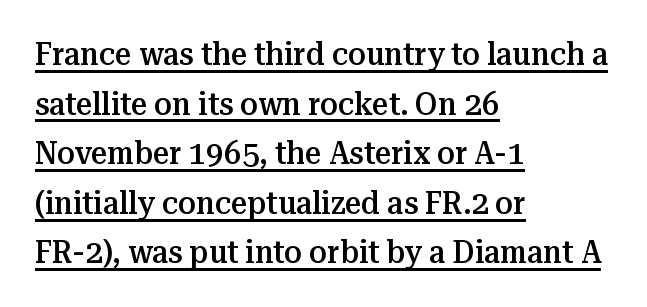
{"serif": "yes", "italic": "no", "bold": "semi", "weight": "semibold", "width": "normal", "stroke_contrast": "medium", "x_height": "medium", "monospaced": "no", "underline": "yes", "align": "left", "line_spacing": "normal", "line_spacing_ratio": 1.55, "letter_spacing": "normal", "letter_spacing_em": 0.0, "glyph_px": 32}
